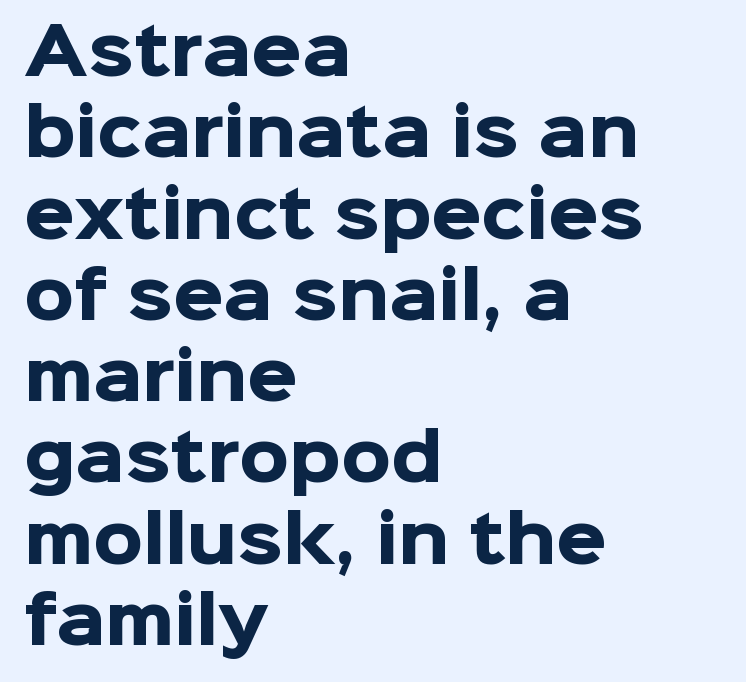
{"serif": "no", "italic": "no", "bold": "yes", "weight": "heavy", "width": "normal", "stroke_contrast": "low", "x_height": "medium", "monospaced": "no", "underline": "no", "align": "left", "line_spacing": "normal", "line_spacing_ratio": 1.27, "letter_spacing": "normal", "letter_spacing_em": 0.0, "glyph_px": 64}
